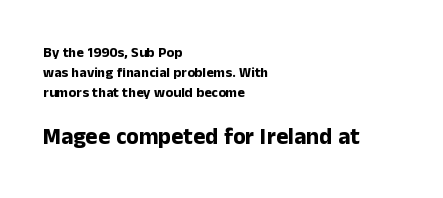
The image shows 23 px bold type, upright; set left-aligned, normal line spacing (1.42x), normal letter spacing, not underlined; the second (bottom) block is 1.64x larger.
